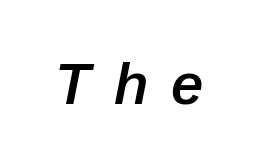
Is this a fixed-width face? No — the glyphs have proportional, varying widths. Stems and bowls a touch heavier than normal — semibold. Style check: oblique. This rendering widens character spacing well past its baseline value. Each row of text sits above clean, open space.
